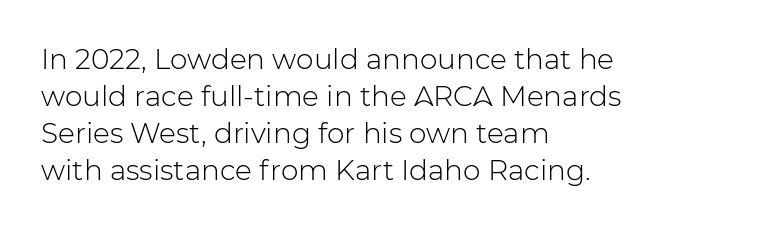
The image shows 28 px light sans-serif type, upright; set left-aligned, normal line spacing (1.32x), normal letter spacing, not underlined; low stroke contrast and a medium x-height.
